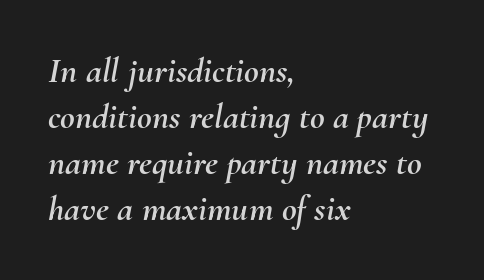
Each letter keeps its own natural width here, so spacing adapts to shape. A typesetter would mark this as italic. Leading: standard. Default kerning and tracking; the words read as compact shapes. Every row of glyphs begins at an identical x-position on the left. A bare baseline throughout the passage.
